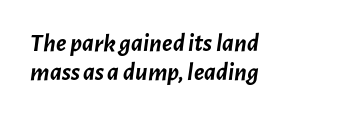
Q: Is the text bold? A: Yes.
Q: Is the text italic (slanted)? A: Yes, it leans right by about 7 degrees.
Q: Is the text underlined? A: No.
Q: How is the paragraph aligned? A: Left-aligned.
Q: Is the spacing between letters normal or unusually wide? A: Normal.
Q: Is the spacing between lines tight, normal or loose? A: Tight.
